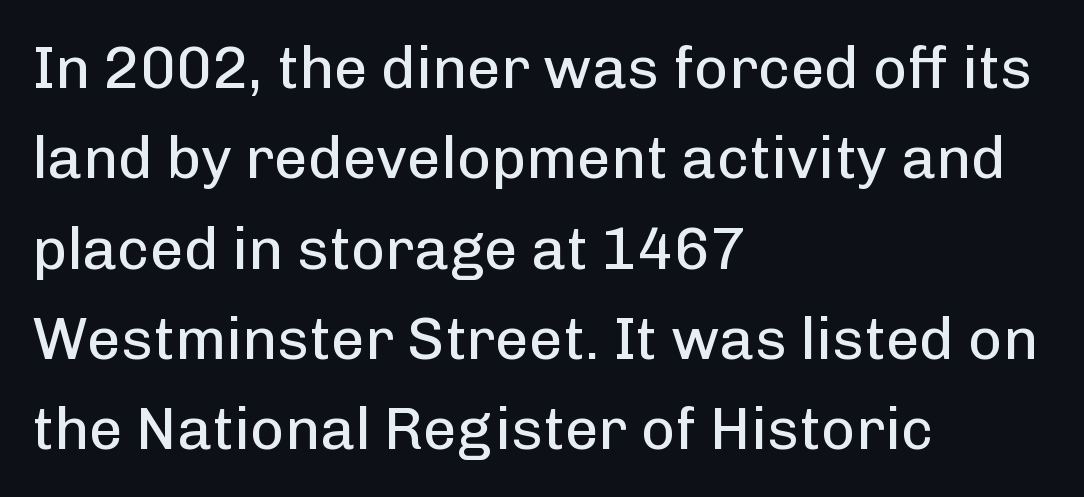
The image shows 59 px regular-weight sans-serif type, upright; set left-aligned, normal line spacing (1.53x), normal letter spacing, not underlined; low stroke contrast and a medium x-height.
